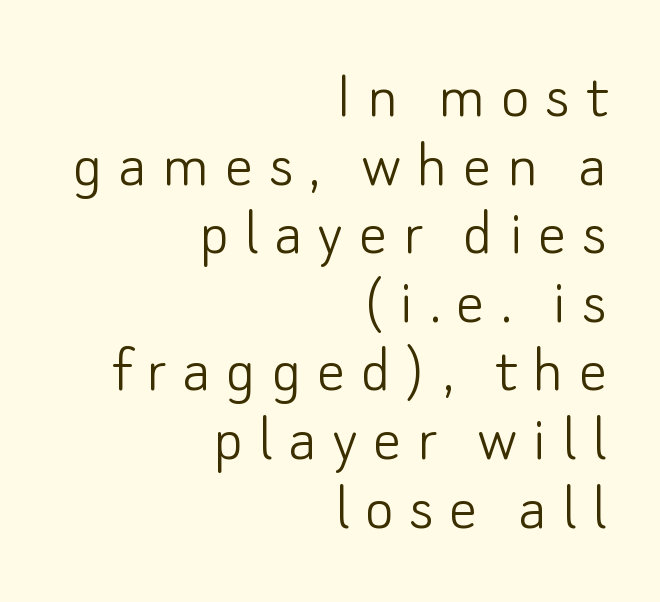
Serif or sans? Sans — the stroke terminals are bare. The glyphs are unaccompanied by any horizontal stroke below them. The rendering uses a small line-height, squeezing the rows. The weight would be labelled regular, book, light, or lighter still. Every row of glyphs terminates at an identical x-position on the right. Think of a printed novel: that variable character pitch is what you see here.
